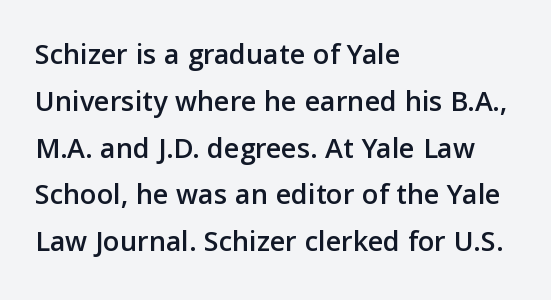
This sample uses a sans-serif face. Caption: multi-line text, flush left, ragged right. The rendering uses natural spacing where letterforms have individual widths. Standard letterfit; no display-style spreading of the glyphs.
